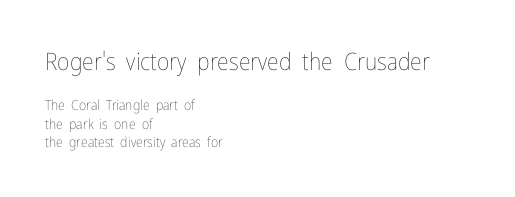
Every stem runs plumb, perpendicular to the baseline. The paragraph has a hard left edge and a soft right edge. Is the type heavy? It reads as light-to-regular instead. A normal amount of white space separates one row of letters from the next. Reading top to bottom, the characters get smaller at the block break.
